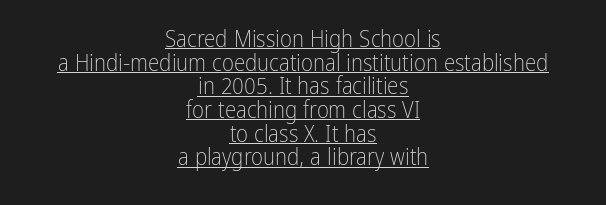
{"italic": "no", "bold": "no", "underline": "yes", "align": "center", "line_spacing": "tight", "line_spacing_ratio": 1.03, "letter_spacing": "normal", "letter_spacing_em": 0.0, "glyph_px": 23}
